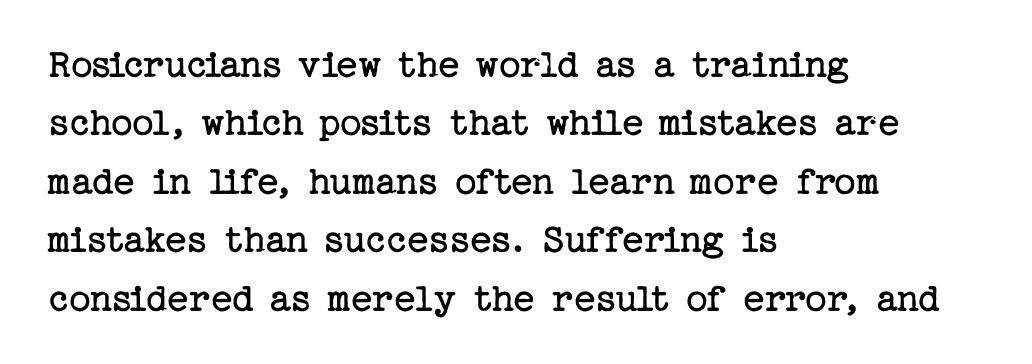
The image shows 42 px regular-weight serif type, upright; set left-aligned, normal line spacing (1.39x), normal letter spacing, not underlined; low stroke contrast and a medium x-height.
